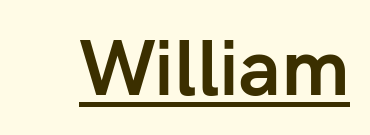
Q: Is the text bold? A: Yes.
Q: Is the text italic (slanted)? A: No, it is upright.
Q: Is the typeface a serif or a sans-serif typeface? A: Sans-serif.
Q: Is the text underlined? A: Yes.
Q: Is the spacing between letters normal or unusually wide? A: Normal.
Q: Width (condensed, normal, or wide)? A: Normal.
Q: Stroke contrast? A: Low.
Q: x-height? A: Medium.
Q: Monospaced? A: No.
